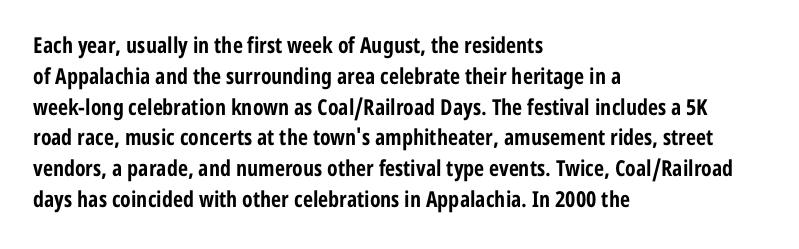
The image shows 22 px bold type, upright; set left-aligned, normal line spacing (1.4x), normal letter spacing, not underlined.
